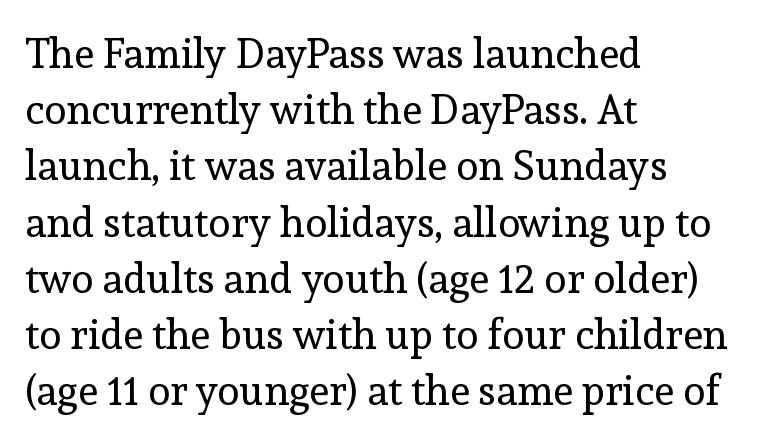
The image shows 41 px regular-weight serif type, upright; set left-aligned, normal line spacing (1.37x), normal letter spacing, not underlined; a medium x-height.
